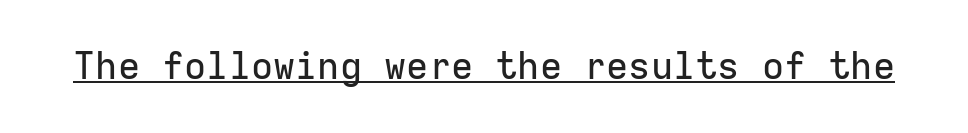
This is sans-serif lettering, the kind often seen on screens and signage. Characters follow at the spacing the type designer built in. No italicization has been applied; the sample stays upright. The face used here is monospaced, like something from a code editor.
